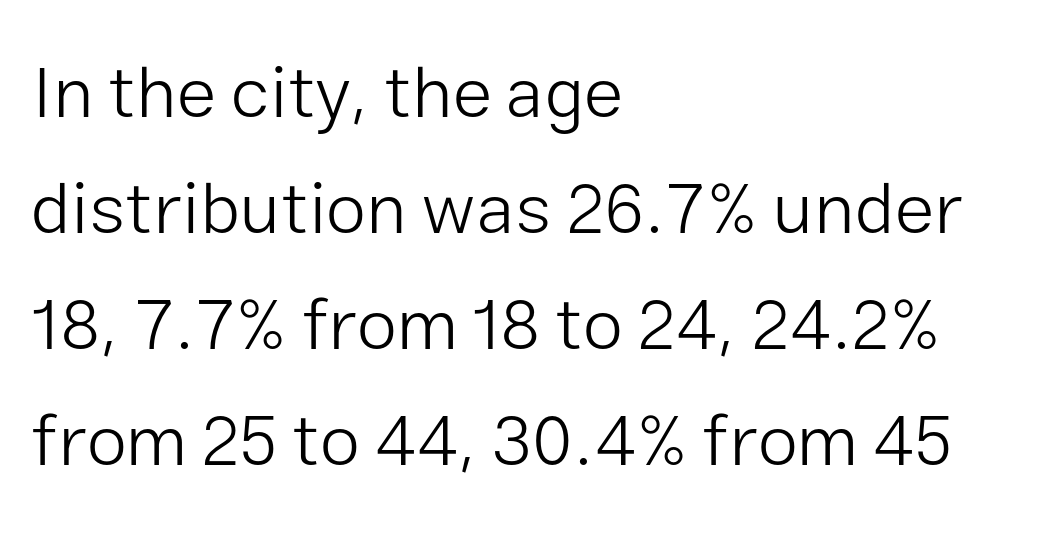
The image shows 73 px light sans-serif type, upright; set left-aligned, normal line spacing (1.59x), normal letter spacing, not underlined; low stroke contrast and a medium x-height.
